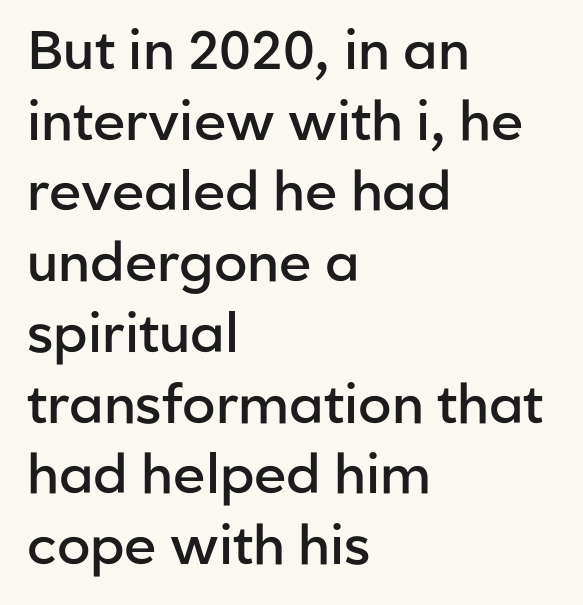
Q: Is the text bold? A: Semi-bold.
Q: Is the text italic (slanted)? A: No, it is upright.
Q: Is the typeface a serif or a sans-serif typeface? A: Sans-serif.
Q: Is the text underlined? A: No.
Q: How is the paragraph aligned? A: Left-aligned.
Q: Is the spacing between letters normal or unusually wide? A: Normal.
Q: Is the spacing between lines tight, normal or loose? A: Normal.
Q: Width (condensed, normal, or wide)? A: Normal.
Q: Stroke contrast? A: Low.
Q: x-height? A: Medium.
Q: Monospaced? A: No.
